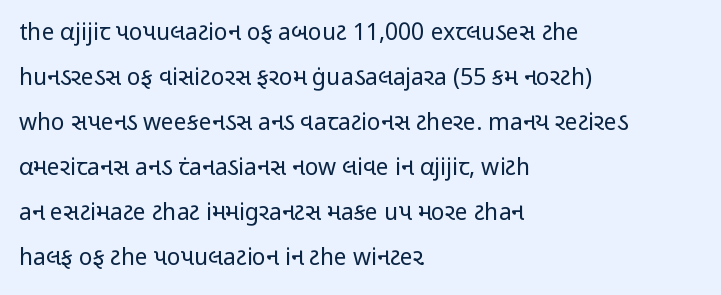
Q: Is the text bold? A: No.
Q: Is the text italic (slanted)? A: No, it is upright.
Q: Is the text underlined? A: No.
Q: How is the paragraph aligned? A: Left-aligned.
Q: Is the spacing between letters normal or unusually wide? A: Normal.
Q: Is the spacing between lines tight, normal or loose? A: Loose.
